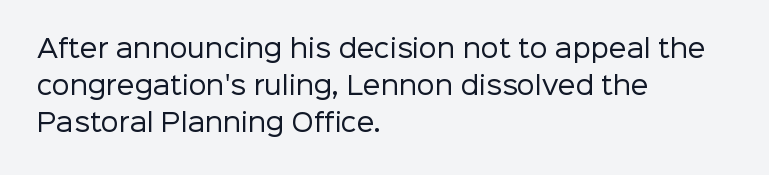
Each new line begins a customary step beneath the previous one. In CSS terms this would be text-align: left. Every character sits straight up, as roman type does. Inter-character spacing is left at the font's built-in metrics.
